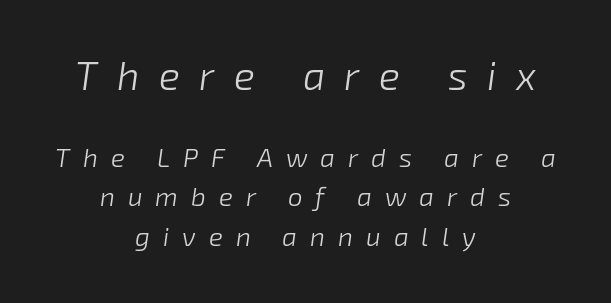
{"italic": "yes", "lean": "right", "slant_degrees": 8, "bold": "no", "weight": "light", "width": "normal", "stroke_contrast": "low", "x_height": "medium", "monospaced": "no", "underline": "no", "align": "center", "line_spacing": "normal", "line_spacing_ratio": 1.51, "letter_spacing": "wide", "letter_spacing_em": 0.5, "larger_block": "first", "size_ratio": 1.5, "glyph_px": 39}
